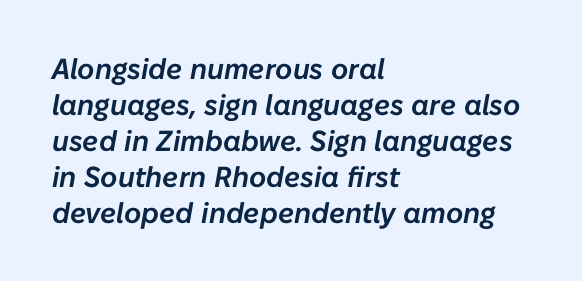
Q: Is the text italic (slanted)? A: Yes, it leans right by about 10 degrees.
Q: Is the text underlined? A: No.
Q: How is the paragraph aligned? A: Left-aligned.
Q: Is the spacing between letters normal or unusually wide? A: Normal.
Q: Width (condensed, normal, or wide)? A: Normal.
Q: Stroke contrast? A: Low.
Q: x-height? A: Medium.
Q: Monospaced? A: No.
